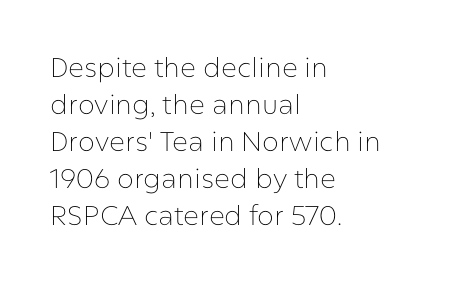
{"italic": "no", "bold": "no", "underline": "no", "align": "left", "line_spacing": "normal", "line_spacing_ratio": 1.37, "letter_spacing": "normal", "letter_spacing_em": 0.0, "glyph_px": 27}
